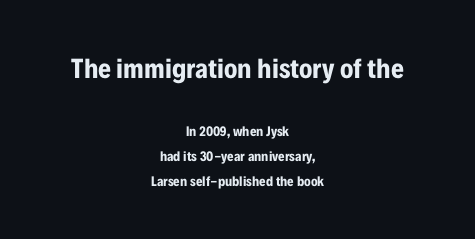
The foot of each line stays bare and open. Compared with an ordinary text face, these strokes are far heavier — a full bold. Here the designer chose a conventional face with non-uniform glyph widths. The paragraph has two soft edges and a firm central axis. Look at the tracking — it's just the regular setting, nothing added.
